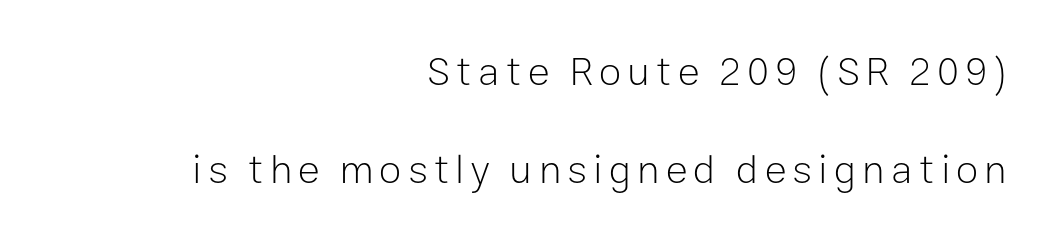
The image shows 41 px light sans-serif type, upright; set right-aligned, loose line spacing (2.39x), not underlined; low stroke contrast and a medium x-height.
